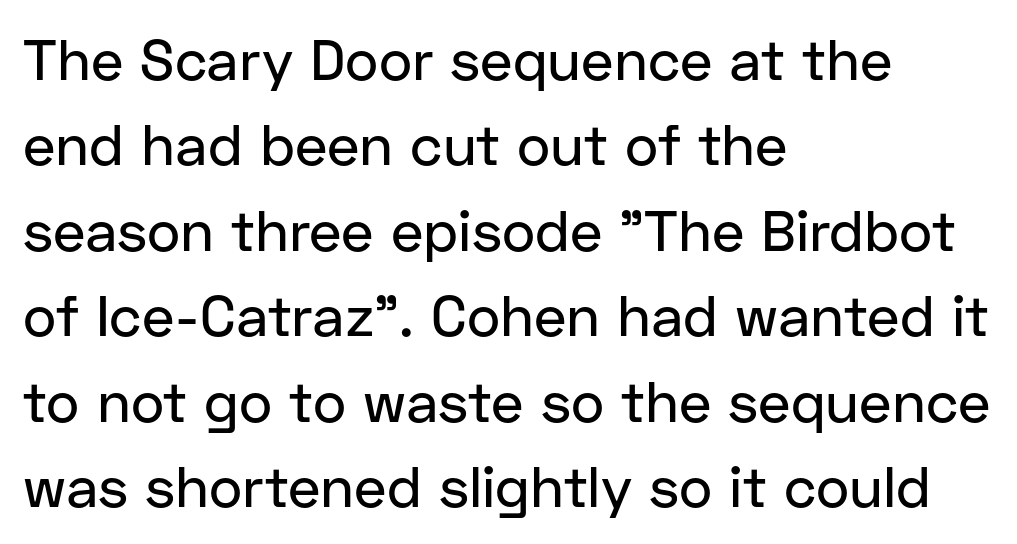
{"serif": "no", "italic": "no", "width": "normal", "stroke_contrast": "low", "x_height": "medium", "monospaced": "no", "underline": "no", "align": "left", "line_spacing": "normal", "line_spacing_ratio": 1.5, "letter_spacing": "normal", "letter_spacing_em": 0.0, "glyph_px": 57}
